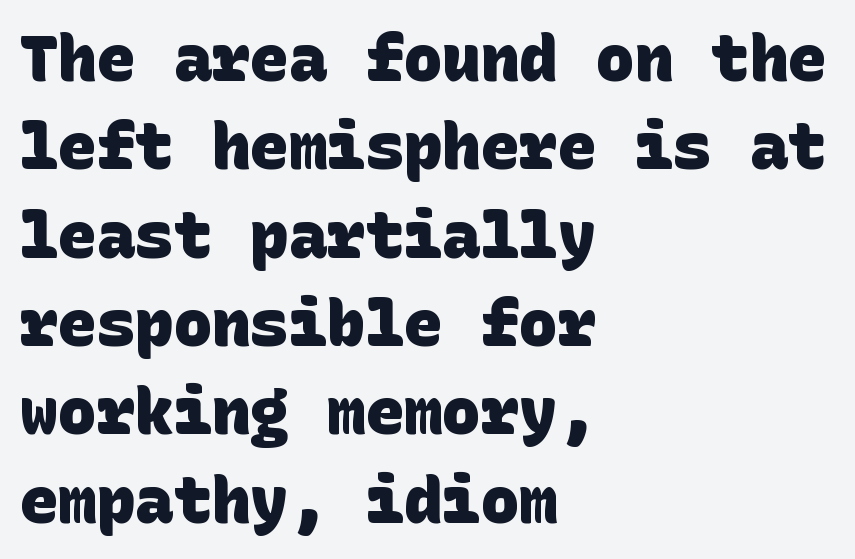
The image shows 64 px heavy sans-serif type; set left-aligned, normal line spacing (1.38x), normal letter spacing, not underlined; low stroke contrast and a large x-height.
